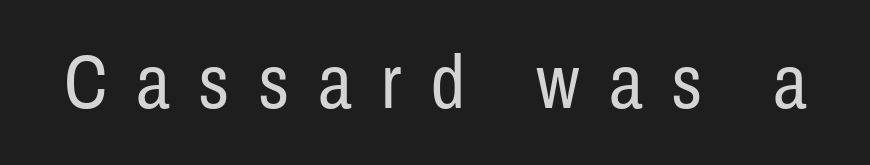
Here the designer chose a conventional face with non-uniform glyph widths. If you drew a line through each stem, it would be perfectly vertical. Words float on clear page, feet unadorned. This sample uses expanded letter spacing, leaving extra air between glyphs. These lines are composed in type without serifs. A light-to-regular cut is what we see here.
